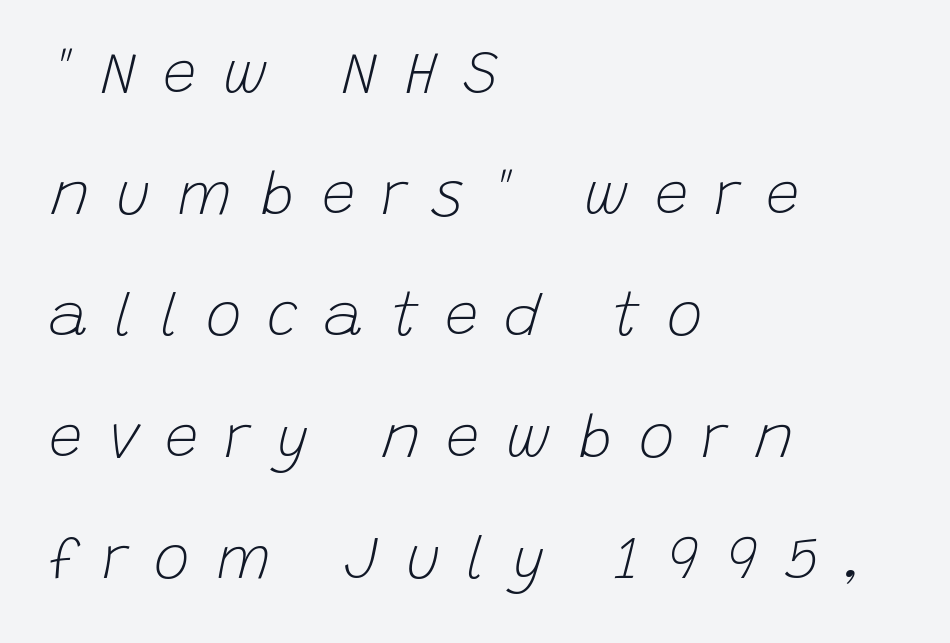
Here the designer chose a conventional face with non-uniform glyph widths. Nothing heavy about these letters — not bold at all. The words here are not underlined. The setting favours the left margin, as ordinary paragraphs usually do. Honestly, the letter spacing is so wide it's the main thing you notice. This is oblique type, the kind used for emphasis or titles.
